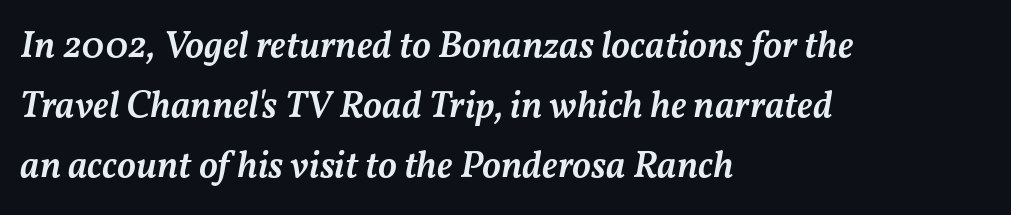
{"italic": "yes", "lean": "right", "slant_degrees": 11, "bold": "semi", "weight": "semibold", "width": "normal", "stroke_contrast": "medium", "x_height": "medium", "monospaced": "no", "underline": "no", "align": "left", "line_spacing": "normal", "line_spacing_ratio": 1.58, "letter_spacing": "normal", "letter_spacing_em": 0.0, "glyph_px": 38}
